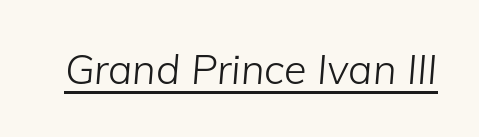
{"italic": "yes", "lean": "right", "slant_degrees": 5, "bold": "no", "weight": "light", "width": "normal", "stroke_contrast": "low", "x_height": "medium", "monospaced": "no", "underline": "yes", "letter_spacing": "normal", "letter_spacing_em": 0.0, "glyph_px": 41}
